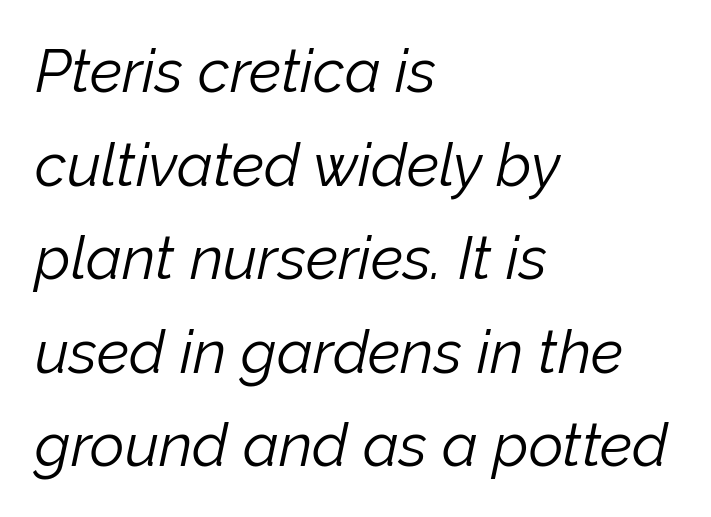
{"italic": "yes", "lean": "right", "slant_degrees": 12, "bold": "no", "weight": "light", "width": "normal", "stroke_contrast": "low", "x_height": "medium", "monospaced": "no", "underline": "no", "align": "left", "line_spacing": "normal", "line_spacing_ratio": 1.56, "letter_spacing": "normal", "letter_spacing_em": 0.0, "glyph_px": 60}
